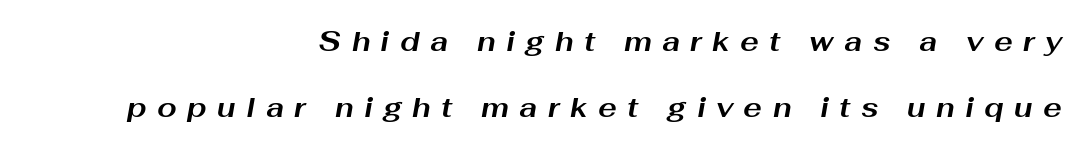
{"italic": "yes", "lean": "right", "slant_degrees": 10, "bold": "yes", "weight": "bold", "width": "wide", "stroke_contrast": "medium", "x_height": "medium", "monospaced": "no", "underline": "no", "align": "right", "line_spacing": "loose", "line_spacing_ratio": 2.36, "letter_spacing": "wide", "letter_spacing_em": 0.37, "glyph_px": 28}
